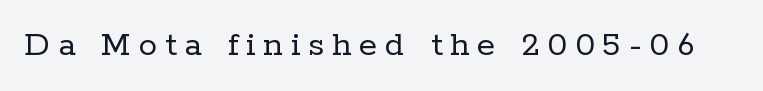
The image shows 37 px regular-weight serif type, upright; set unusually wide letter spacing (+0.21 em), not underlined; low stroke contrast and a medium x-height.
